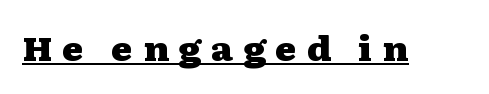
A typographer would call this underscored text. Look at the bottom of the vertical strokes: they flare into serifs here. Students, this is bold: see how much ink each stroke carries. Looks like regular typesetting: each glyph gets only the width it needs. Every character sits straight up, as roman type does. Each word looks stretched out because of the extra space between its letters.
